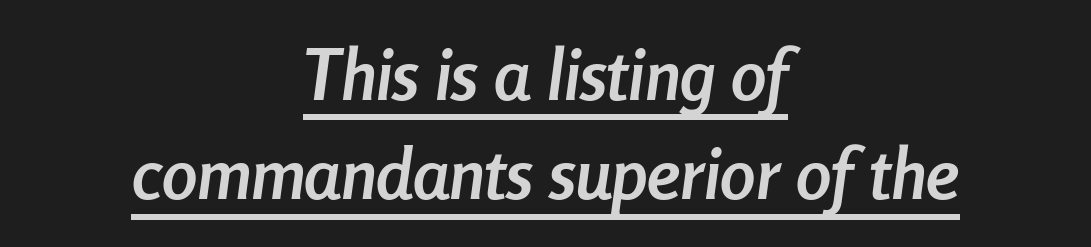
Q: Is the text bold? A: Yes.
Q: Is the text italic (slanted)? A: Yes, it leans right by about 8 degrees.
Q: Is the text underlined? A: Yes.
Q: How is the paragraph aligned? A: Centered.
Q: Is the spacing between letters normal or unusually wide? A: Normal.
Q: Is the spacing between lines tight, normal or loose? A: Normal.
Q: Width (condensed, normal, or wide)? A: Condensed.
Q: Stroke contrast? A: Low.
Q: x-height? A: Medium.
Q: Monospaced? A: No.
